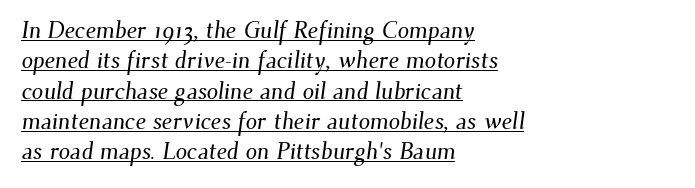
Q: Is the text underlined? A: Yes.
Q: How is the paragraph aligned? A: Left-aligned.
Q: Is the spacing between letters normal or unusually wide? A: Normal.
Q: Is the spacing between lines tight, normal or loose? A: Normal.
